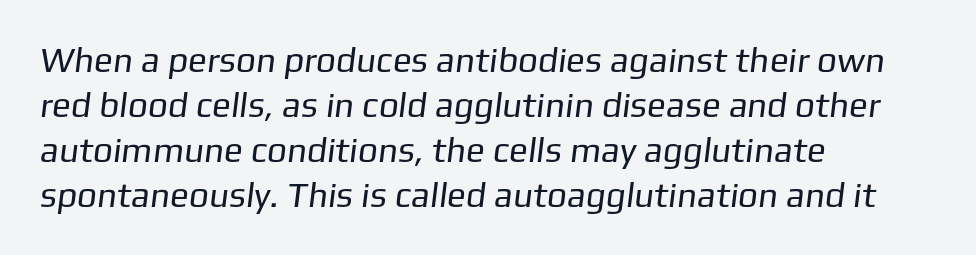
{"serif": "no", "bold": "no", "weight": "regular", "width": "normal", "stroke_contrast": "low", "x_height": "medium", "monospaced": "no", "underline": "no", "align": "left", "line_spacing": "normal", "line_spacing_ratio": 1.29, "letter_spacing": "normal", "letter_spacing_em": 0.0, "glyph_px": 35}
